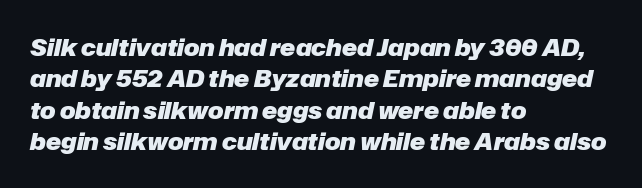
The image shows 23 px bold type, italic (leaning right); set left-aligned, normal line spacing (1.36x), normal letter spacing, not underlined.
